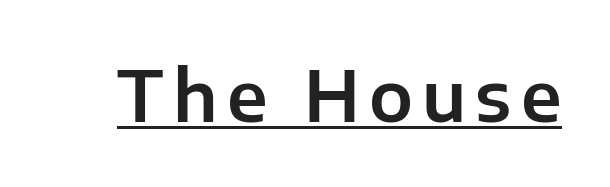
Q: Is the text italic (slanted)? A: No, it is upright.
Q: Is the typeface a serif or a sans-serif typeface? A: Sans-serif.
Q: Is the text underlined? A: Yes.
Q: Width (condensed, normal, or wide)? A: Normal.
Q: Stroke contrast? A: Low.
Q: x-height? A: Medium.
Q: Monospaced? A: No.
